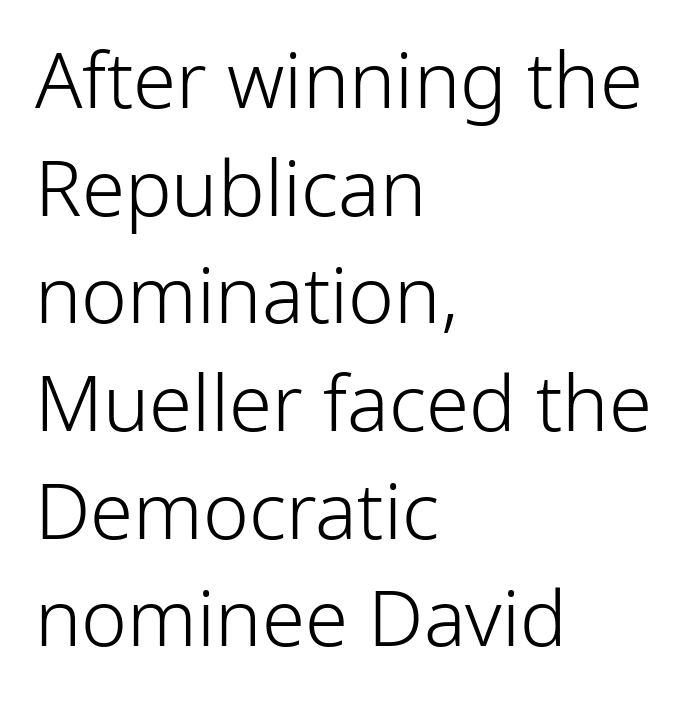
Caption: face not bold, strokes unweighted. Serif or sans? Sans — the stroke terminals are bare. Does extra space separate the letters? No, they use regular spacing. Proportional: the letters do not fall into vertical columns. Horizontal alignment here is leftward, the default for most running prose.
